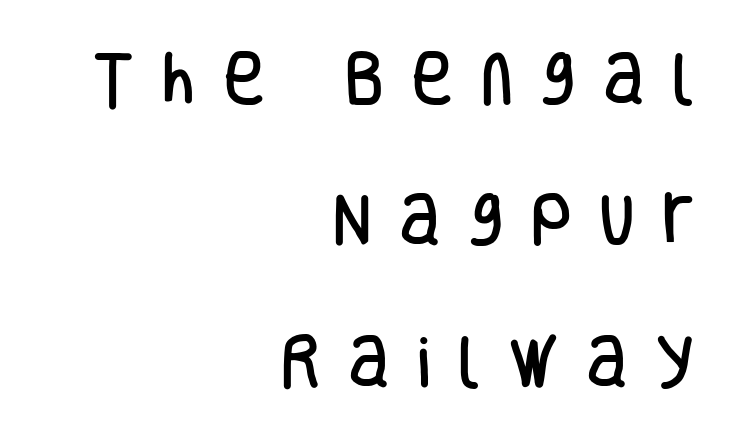
Q: Is the text italic (slanted)? A: No, it is upright.
Q: Is the typeface a serif or a sans-serif typeface? A: Sans-serif.
Q: Is the text underlined? A: No.
Q: How is the paragraph aligned? A: Right-aligned.
Q: Is the spacing between letters normal or unusually wide? A: Unusually wide.
Q: Is the spacing between lines tight, normal or loose? A: Loose.
Q: Width (condensed, normal, or wide)? A: Condensed.
Q: Stroke contrast? A: Low.
Q: x-height? A: Large.
Q: Monospaced? A: No.
